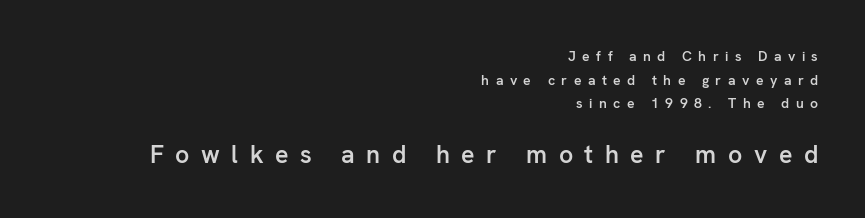
The image shows 25 px text type, upright; set right-aligned, normal line spacing (1.68x), unusually wide letter spacing (+0.46 em), not underlined; the second (bottom) block is 1.79x larger.
